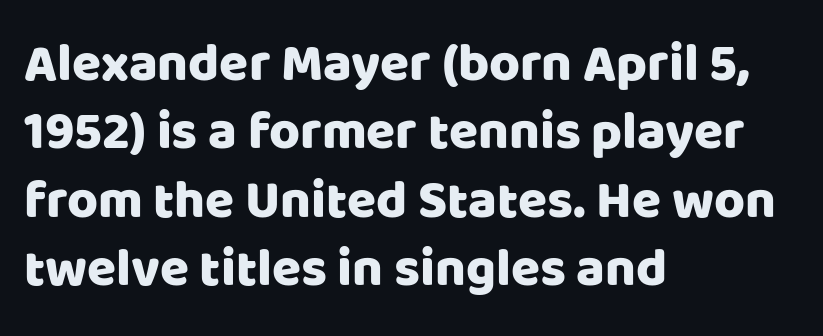
{"serif": "no", "italic": "no", "width": "normal", "stroke_contrast": "low", "x_height": "large", "monospaced": "no", "underline": "no", "align": "left", "line_spacing": "normal", "line_spacing_ratio": 1.29, "letter_spacing": "normal", "letter_spacing_em": 0.0, "glyph_px": 53}
